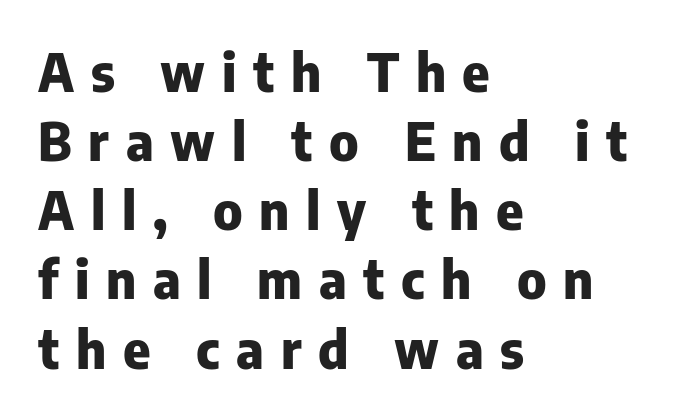
The image shows 52 px heavy sans-serif type, upright; set left-aligned, normal line spacing (1.33x), unusually wide letter spacing (+0.32 em), not underlined; low stroke contrast and a medium x-height.
